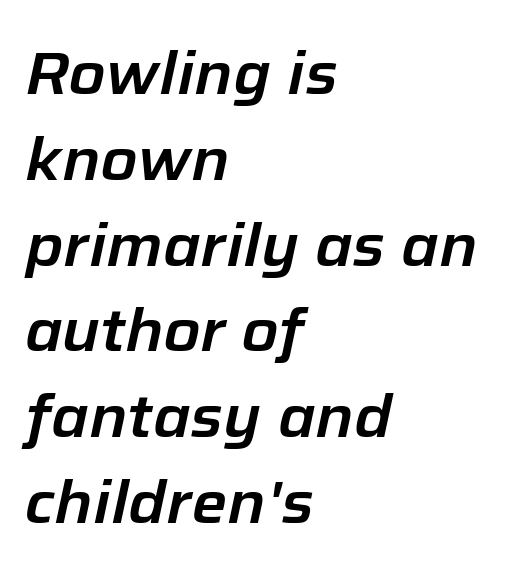
How would I describe the line gaps? Plain and ordinary. Is the letter spacing exaggerated? No — it looks like the ordinary default. There's an unmistakable incline to the writing here. The words here are not underlined.
